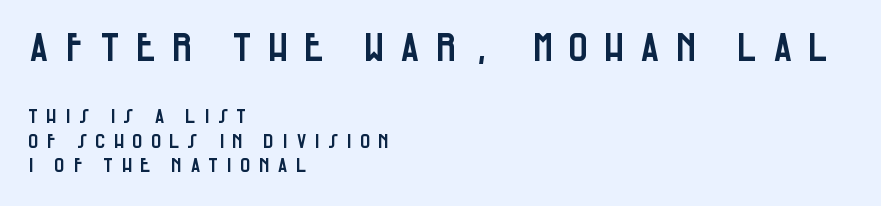
The image shows 39 px condensed sans-serif type, upright; set left-aligned, line spacing 1.21x, unusually wide letter spacing (+0.36 em), not underlined; the first (top) block is 1.95x larger; low stroke contrast and a large x-height.
